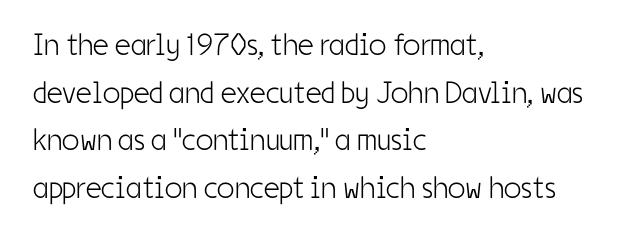
Q: Is the text bold? A: No.
Q: Is the text italic (slanted)? A: No, it is upright.
Q: Is the typeface a serif or a sans-serif typeface? A: Sans-serif.
Q: Is the text underlined? A: No.
Q: How is the paragraph aligned? A: Left-aligned.
Q: Is the spacing between letters normal or unusually wide? A: Normal.
Q: Is the spacing between lines tight, normal or loose? A: Normal.
Q: Width (condensed, normal, or wide)? A: Condensed.
Q: Stroke contrast? A: Low.
Q: x-height? A: Medium.
Q: Monospaced? A: No.
